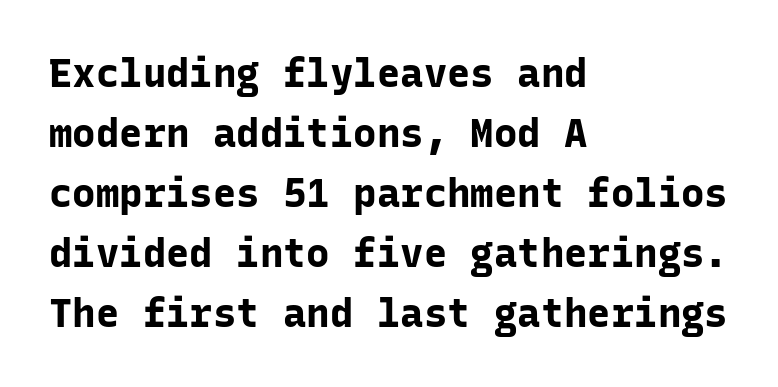
Q: Is the text bold? A: Yes.
Q: Is the text italic (slanted)? A: No, it is upright.
Q: Is the typeface a serif or a sans-serif typeface? A: Sans-serif.
Q: Is the text underlined? A: No.
Q: How is the paragraph aligned? A: Left-aligned.
Q: Is the spacing between letters normal or unusually wide? A: Normal.
Q: Is the spacing between lines tight, normal or loose? A: Normal.
Q: Width (condensed, normal, or wide)? A: Normal.
Q: Stroke contrast? A: Low.
Q: x-height? A: Medium.
Q: Monospaced? A: Yes.
